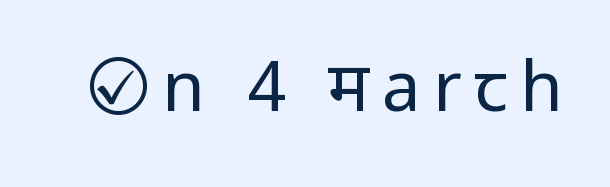
The image shows 69 px regular-weight, condensed sans-serif type, upright; set not underlined; low stroke contrast and a large x-height.
